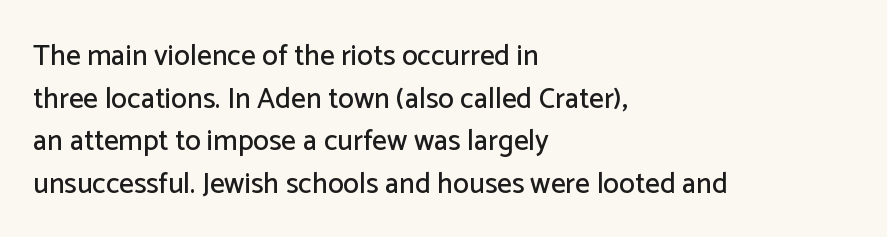
The image shows 29 px sans-serif type, upright; set left-aligned, normal line spacing (1.47x), normal letter spacing, not underlined; low stroke contrast and a medium x-height.
